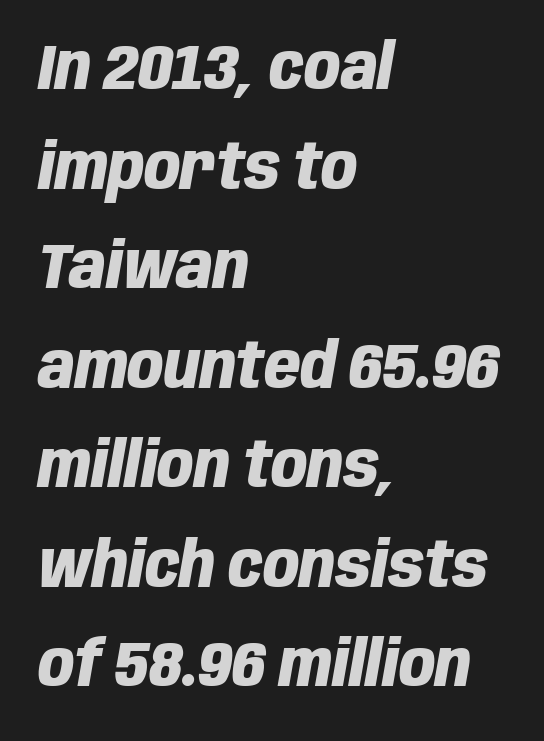
{"italic": "yes", "lean": "right", "slant_degrees": 10, "bold": "yes", "weight": "heavy", "width": "condensed", "stroke_contrast": "low", "x_height": "large", "monospaced": "no", "underline": "no", "align": "left", "line_spacing": "normal", "line_spacing_ratio": 1.58, "letter_spacing": "normal", "letter_spacing_em": 0.0, "glyph_px": 63}
